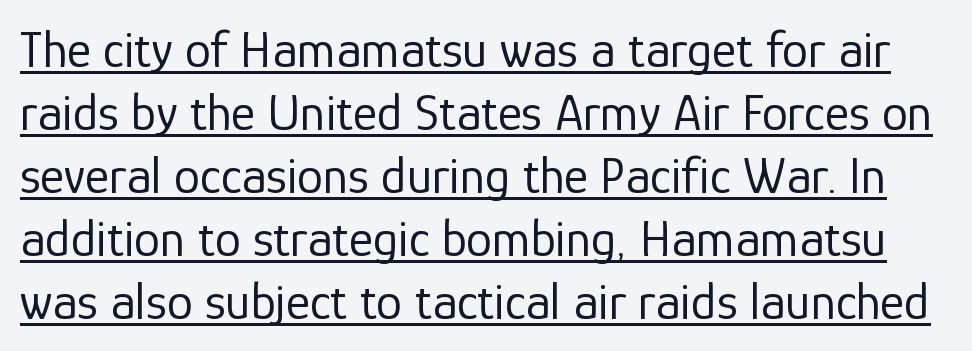
The image shows 52 px regular-weight sans-serif type, upright; set line spacing 1.21x, normal letter spacing, underlined; low stroke contrast and a medium x-height.
